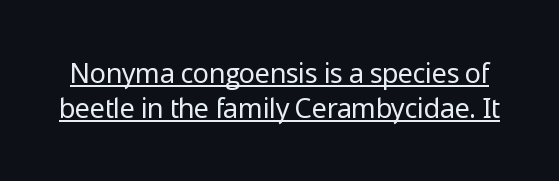
Q: Is the text bold? A: No.
Q: Is the text italic (slanted)? A: No, it is upright.
Q: Is the text underlined? A: Yes.
Q: Is the spacing between letters normal or unusually wide? A: Normal.
Q: Is the spacing between lines tight, normal or loose? A: Normal.
